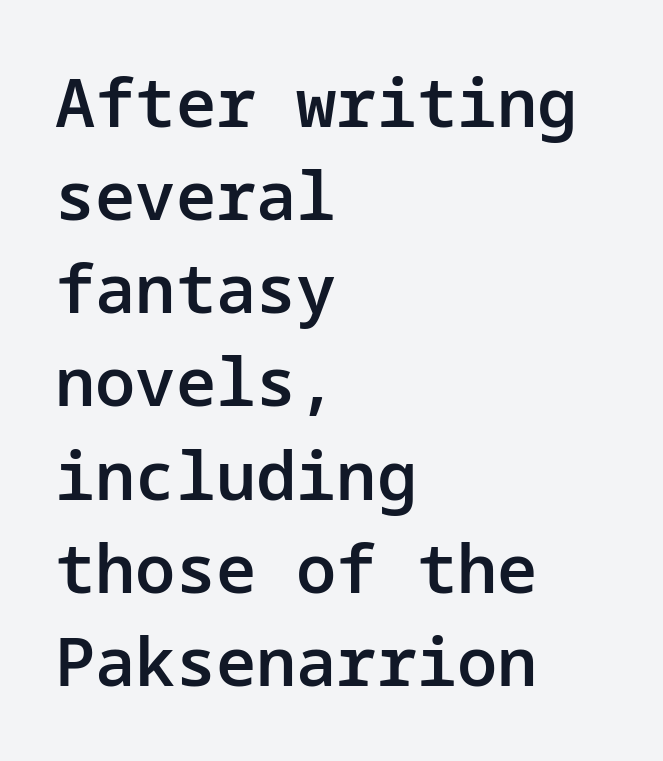
The image shows 67 px semibold sans-serif type, upright; set left-aligned, normal line spacing (1.39x), normal letter spacing, not underlined; low stroke contrast and a medium x-height.
